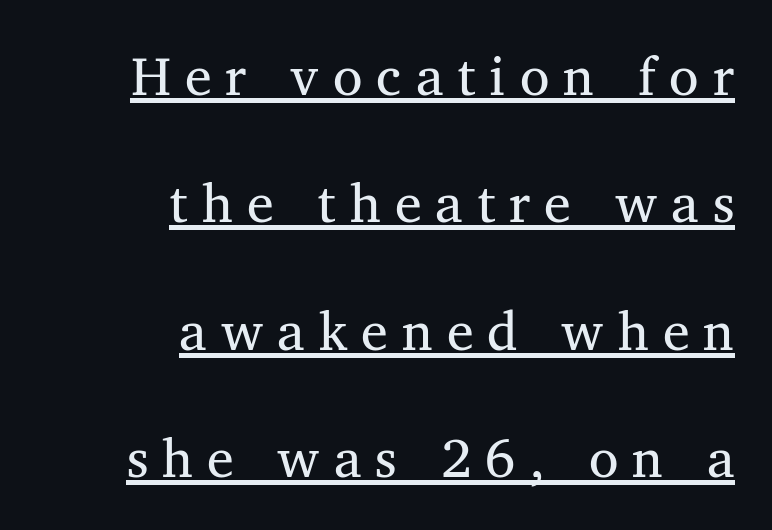
The image shows 54 px serif type, upright; set right-aligned, loose line spacing (2.36x), unusually wide letter spacing (+0.26 em), underlined; medium stroke contrast and a medium x-height.
